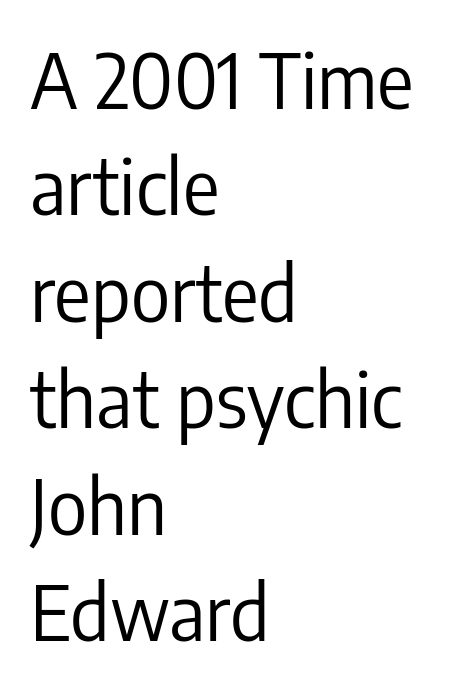
{"serif": "no", "italic": "no", "bold": "no", "weight": "regular", "width": "condensed", "stroke_contrast": "low", "x_height": "medium", "monospaced": "no", "underline": "no", "align": "left", "line_spacing": "normal", "line_spacing_ratio": 1.4, "letter_spacing": "normal", "letter_spacing_em": 0.0, "glyph_px": 76}
